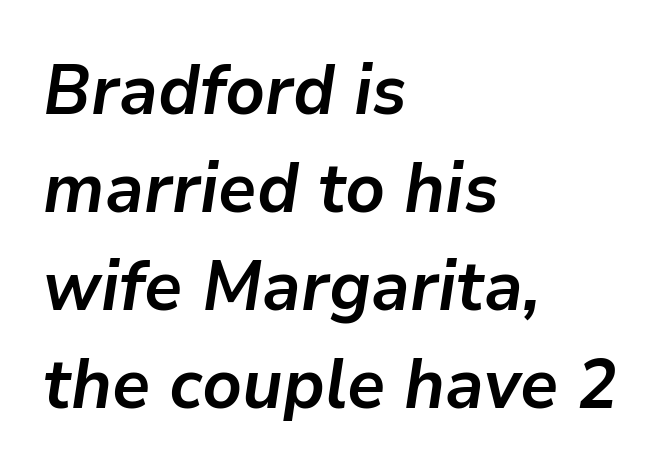
Q: Is the text bold? A: Yes.
Q: Is the text italic (slanted)? A: Yes, it leans right by about 9 degrees.
Q: Is the text underlined? A: No.
Q: How is the paragraph aligned? A: Left-aligned.
Q: Is the spacing between letters normal or unusually wide? A: Normal.
Q: Is the spacing between lines tight, normal or loose? A: Normal.
Q: Width (condensed, normal, or wide)? A: Normal.
Q: Stroke contrast? A: Low.
Q: x-height? A: Medium.
Q: Monospaced? A: No.
